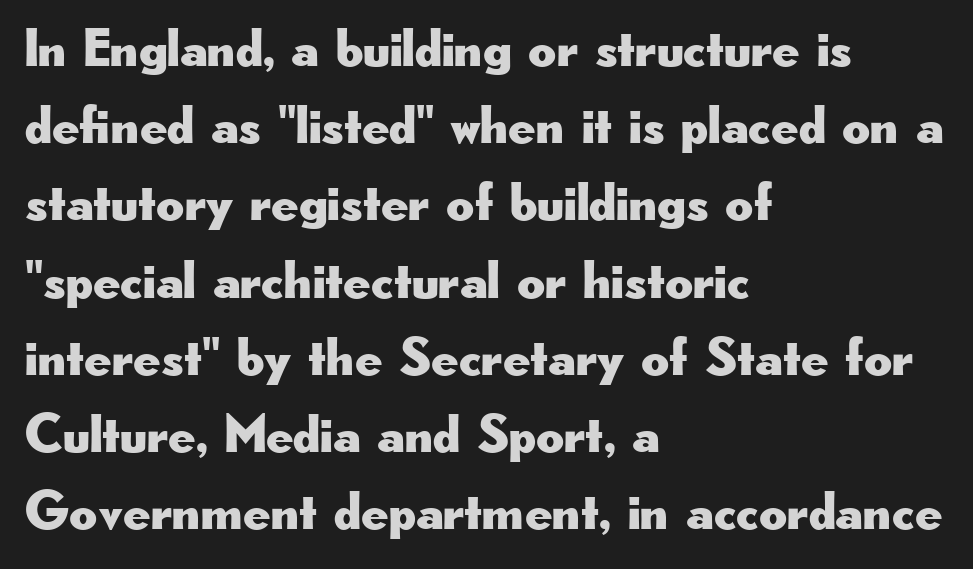
{"serif": "no", "italic": "no", "width": "wide", "stroke_contrast": "low", "x_height": "small", "monospaced": "no", "underline": "no", "align": "left", "line_spacing": "normal", "line_spacing_ratio": 1.43, "letter_spacing": "normal", "letter_spacing_em": 0.0, "glyph_px": 54}
